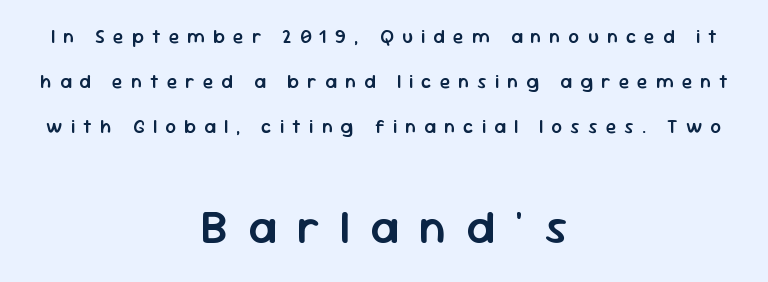
Does extra space separate the letters? Yes, quite a lot of it. The block sitting lower on the canvas is the one with enlarged characters. Both edges are ragged and mirror each other, which tells us the setting is centered. The text was rendered using a sans face with plain stroke endings. This block would shrink considerably if given ordinary leading; it's expanded now. Posture: straight, roman, zero tilt.
